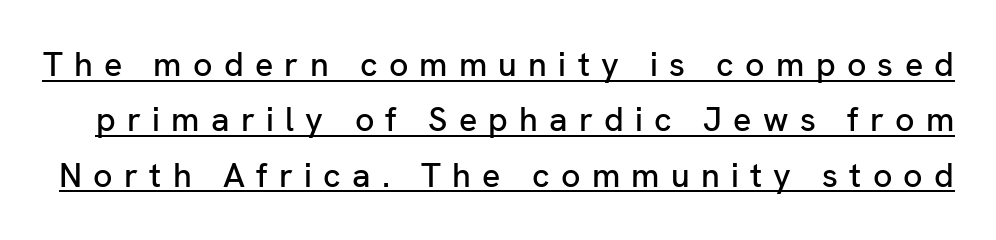
{"serif": "no", "italic": "no", "width": "normal", "stroke_contrast": "low", "x_height": "medium", "monospaced": "no", "underline": "yes", "line_spacing": "normal", "line_spacing_ratio": 1.63, "letter_spacing": "wide", "letter_spacing_em": 0.33, "glyph_px": 34}
